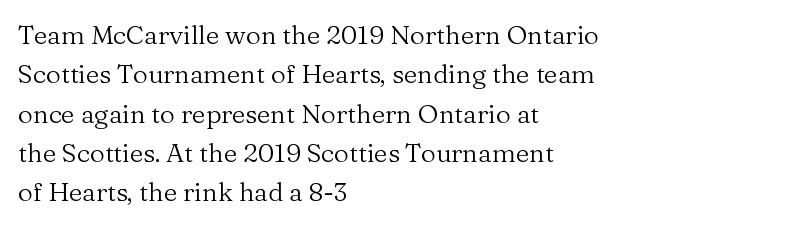
{"italic": "no", "bold": "no", "underline": "no", "align": "left", "line_spacing": "normal", "line_spacing_ratio": 1.51, "letter_spacing": "normal", "letter_spacing_em": 0.0, "glyph_px": 26}
